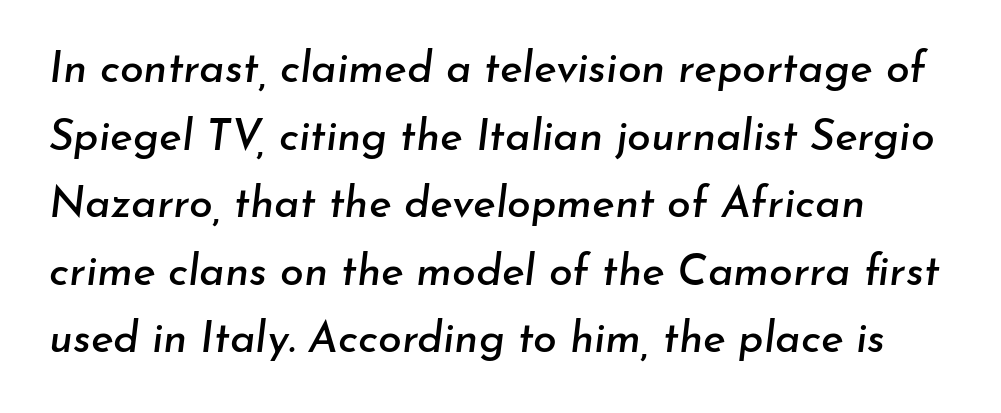
The gap between lines stays unmarked. Varying glyph widths throughout — classic text-font behaviour. The specimen reads as italic at a glance. Characters follow at the spacing the type designer built in. The block of text has a typical density, with ordinary space between rows.
